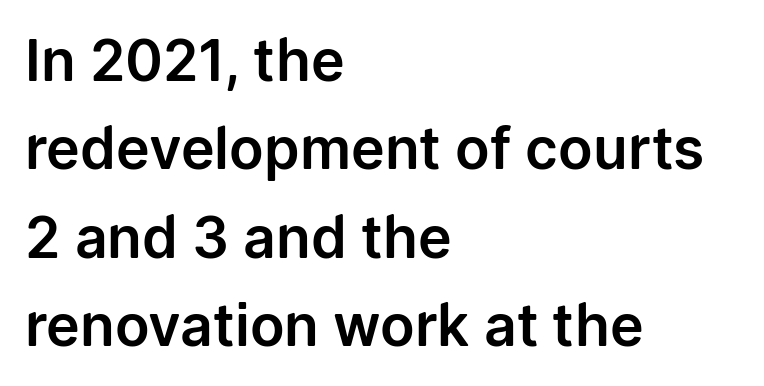
Q: Is the text italic (slanted)? A: No, it is upright.
Q: Is the typeface a serif or a sans-serif typeface? A: Sans-serif.
Q: Is the text underlined? A: No.
Q: How is the paragraph aligned? A: Left-aligned.
Q: Is the spacing between letters normal or unusually wide? A: Normal.
Q: Is the spacing between lines tight, normal or loose? A: Normal.
Q: Width (condensed, normal, or wide)? A: Normal.
Q: Stroke contrast? A: Low.
Q: x-height? A: Medium.
Q: Monospaced? A: No.
